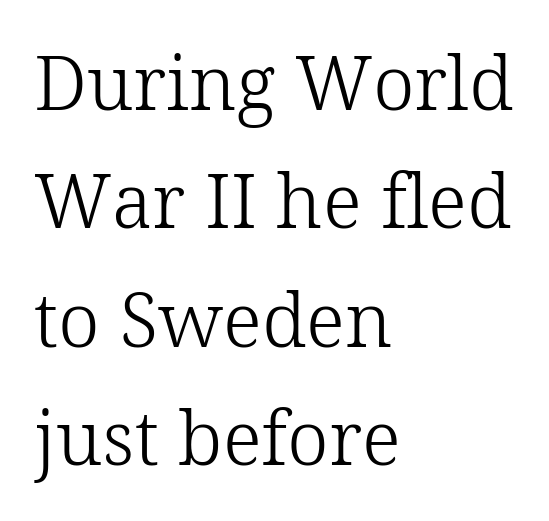
Designer's note — italics off, roman on. The font sits on the lighter half of the weight spectrum, regular included. This sample has the flowing, uneven cadence of proportional lettering. Observe the serifs anchoring each vertical stroke in this sample. Alignment: flush left.
